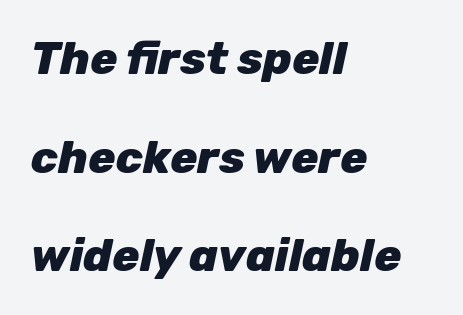
Q: Is the text bold? A: Yes.
Q: Is the text italic (slanted)? A: Yes, it leans right by about 12 degrees.
Q: Is the text underlined? A: No.
Q: How is the paragraph aligned? A: Left-aligned.
Q: Is the spacing between letters normal or unusually wide? A: Normal.
Q: Is the spacing between lines tight, normal or loose? A: Loose.
Q: Width (condensed, normal, or wide)? A: Normal.
Q: Stroke contrast? A: Low.
Q: x-height? A: Medium.
Q: Monospaced? A: No.
